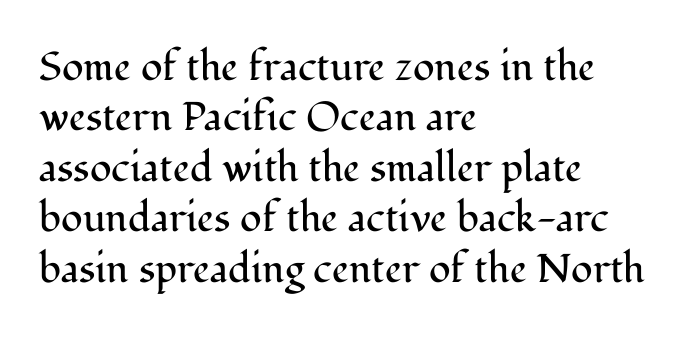
Q: Is the text bold? A: No.
Q: Is the text italic (slanted)? A: No, it is upright.
Q: Is the typeface a serif or a sans-serif typeface? A: Serif.
Q: Is the text underlined? A: No.
Q: How is the paragraph aligned? A: Left-aligned.
Q: Is the spacing between letters normal or unusually wide? A: Normal.
Q: Is the spacing between lines tight, normal or loose? A: Normal.
Q: Width (condensed, normal, or wide)? A: Normal.
Q: Stroke contrast? A: Medium.
Q: x-height? A: Medium.
Q: Monospaced? A: No.
